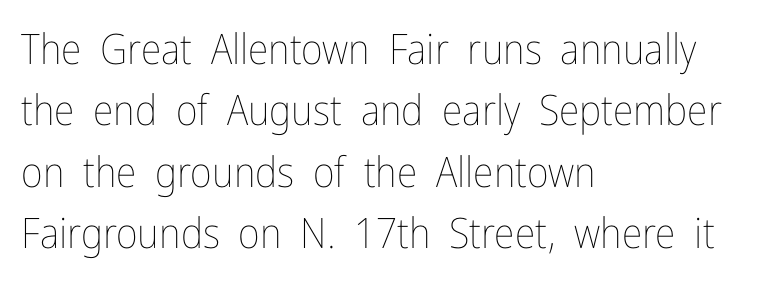
Ordinary non-slanted type is in use. The letters advance in unequal steps, a hallmark of proportional type. The rag falls on the right side of this text block. The line texture is even and compact thanks to regular tracking. The vertical gap from one line to the next is medium.
